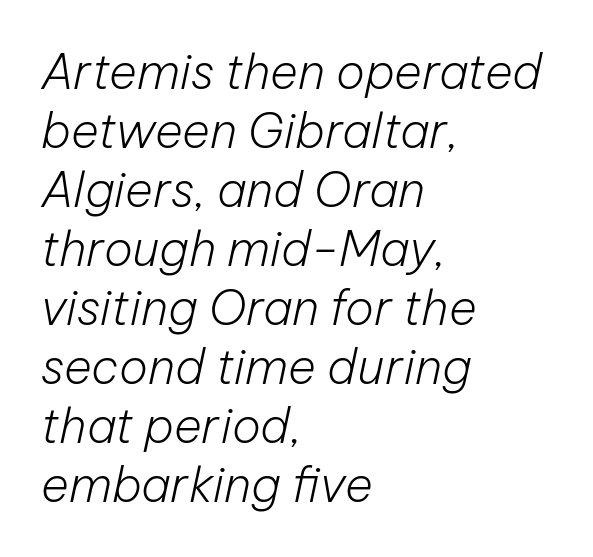
Q: Is the text bold? A: No.
Q: Is the text italic (slanted)? A: Yes, it leans right by about 12 degrees.
Q: Is the text underlined? A: No.
Q: How is the paragraph aligned? A: Left-aligned.
Q: Is the spacing between letters normal or unusually wide? A: Normal.
Q: Width (condensed, normal, or wide)? A: Normal.
Q: Stroke contrast? A: Low.
Q: x-height? A: Medium.
Q: Monospaced? A: No.
